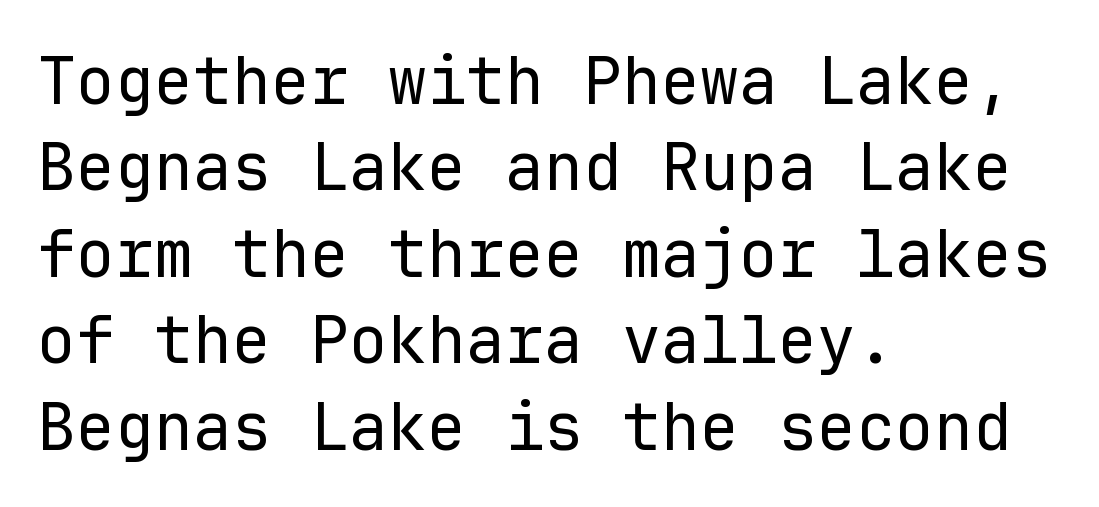
{"serif": "no", "italic": "no", "bold": "no", "weight": "regular", "width": "normal", "stroke_contrast": "low", "x_height": "medium", "monospaced": "yes", "underline": "no", "align": "left", "line_spacing": "normal", "line_spacing_ratio": 1.33, "letter_spacing": "normal", "letter_spacing_em": 0.0, "glyph_px": 65}
